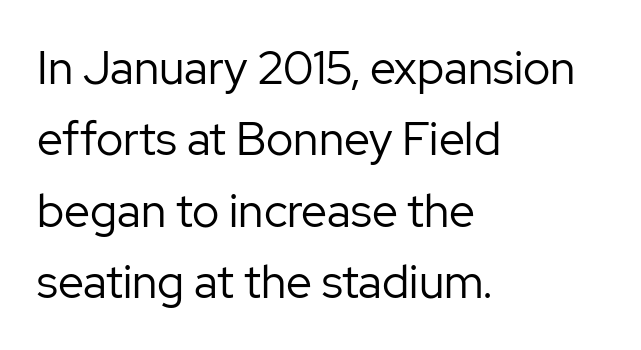
{"serif": "no", "italic": "no", "bold": "no", "weight": "regular", "width": "normal", "stroke_contrast": "low", "x_height": "medium", "monospaced": "no", "underline": "no", "align": "left", "line_spacing": "normal", "line_spacing_ratio": 1.55, "letter_spacing": "normal", "letter_spacing_em": 0.0, "glyph_px": 46}
